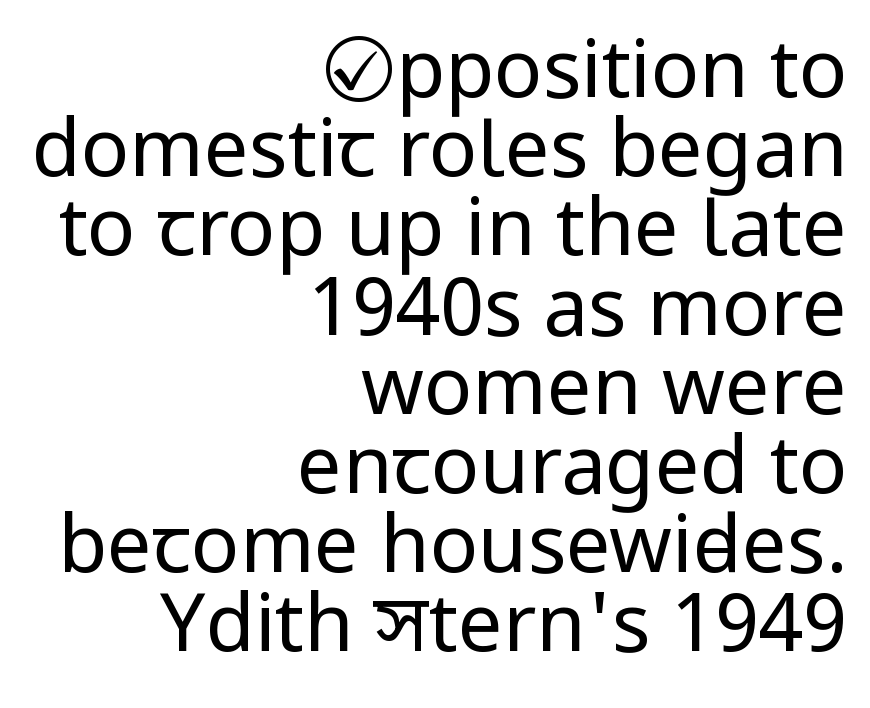
The image shows 80 px regular-weight, condensed sans-serif type, upright; set right-aligned, tight line spacing (0.99x), normal letter spacing, not underlined; low stroke contrast and a large x-height.
